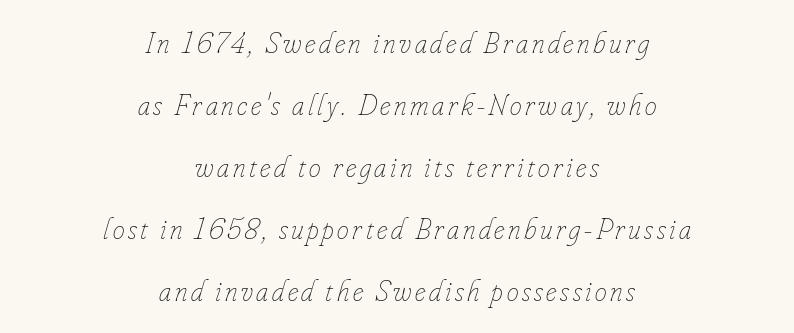
Any mark beneath the type? The region is blank. Centered paragraph, ragged on both sides. How would I describe the line gaps? Wide and relaxed. Posture: slanted.
